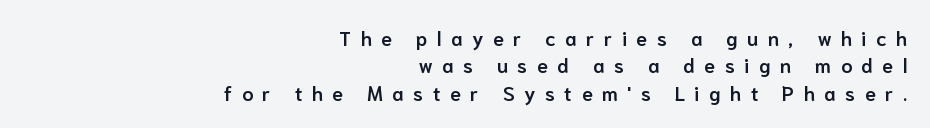
{"italic": "no", "bold": "semi", "underline": "no", "align": "right", "line_spacing": "normal", "line_spacing_ratio": 1.37, "letter_spacing": "wide", "letter_spacing_em": 0.47, "glyph_px": 20}
